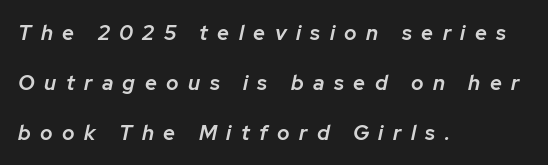
The strokes are fattened partway — semibold, not bold. Quick note: underline off. The face used here has a pronounced slope to its letters. The passage is arranged the way most books set body copy — flush left. Caption: expanded tracking, letters set apart.
